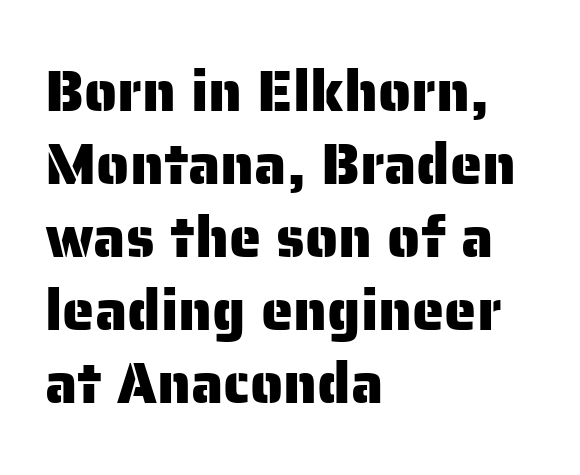
The glyphs are unaccompanied by any horizontal stroke below them. The rendering uses natural spacing where letterforms have individual widths. In terms of letterform style, serifs are entirely absent. Tall strokes in this sample are plumb rather than angled. You could call the tracking neutral — neither tight nor loose. Compared with typical paragraphs, the rows here are spaced about the same.
